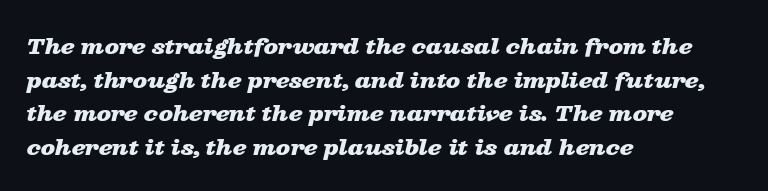
The image shows 21 px bold type, italic (leaning right); set left-aligned, normal line spacing (1.6x), normal letter spacing, not underlined.
